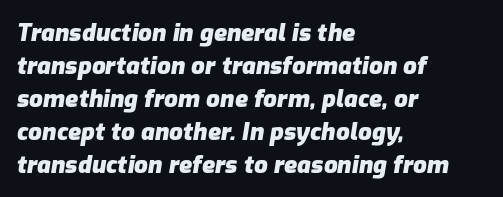
Emphasis by weight is at full strength: bold. A typesetter would mark this as italic. Layout note: lines flush left. There is no visible air inserted between adjacent glyphs.
